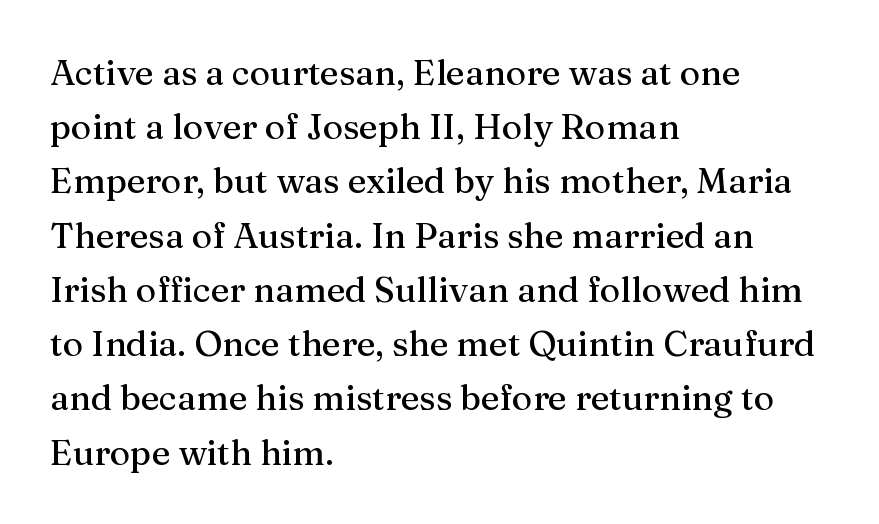
Q: Is the text italic (slanted)? A: No, it is upright.
Q: Is the typeface a serif or a sans-serif typeface? A: Serif.
Q: Is the text underlined? A: No.
Q: How is the paragraph aligned? A: Left-aligned.
Q: Is the spacing between letters normal or unusually wide? A: Normal.
Q: Is the spacing between lines tight, normal or loose? A: Normal.
Q: Width (condensed, normal, or wide)? A: Normal.
Q: Stroke contrast? A: Medium.
Q: x-height? A: Medium.
Q: Monospaced? A: No.
